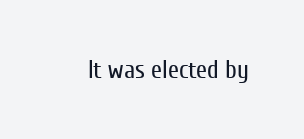
{"italic": "no", "bold": "no", "underline": "no", "letter_spacing": "normal", "letter_spacing_em": 0.0, "glyph_px": 25}
